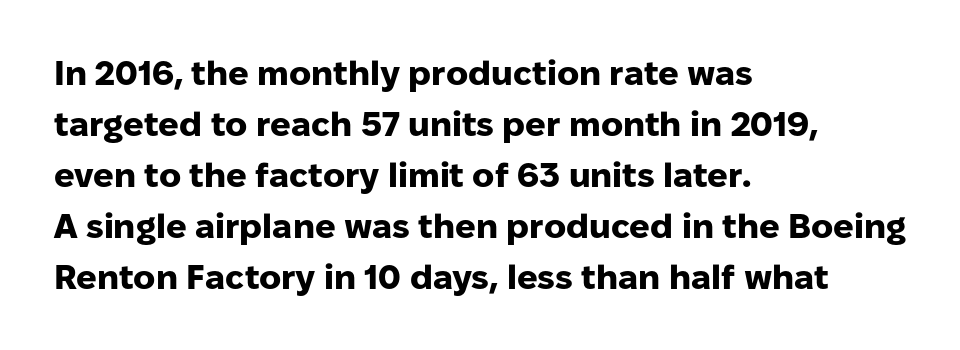
Q: Is the text bold? A: Yes.
Q: Is the text italic (slanted)? A: No, it is upright.
Q: Is the typeface a serif or a sans-serif typeface? A: Sans-serif.
Q: Is the text underlined? A: No.
Q: How is the paragraph aligned? A: Left-aligned.
Q: Is the spacing between letters normal or unusually wide? A: Normal.
Q: Is the spacing between lines tight, normal or loose? A: Normal.
Q: Width (condensed, normal, or wide)? A: Normal.
Q: Stroke contrast? A: Low.
Q: x-height? A: Medium.
Q: Monospaced? A: No.
